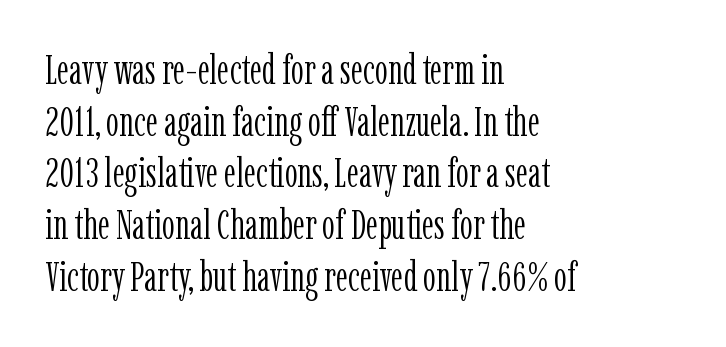
Q: Is the text bold? A: No.
Q: Is the text italic (slanted)? A: No, it is upright.
Q: Is the typeface a serif or a sans-serif typeface? A: Serif.
Q: Is the text underlined? A: No.
Q: How is the paragraph aligned? A: Left-aligned.
Q: Is the spacing between letters normal or unusually wide? A: Normal.
Q: Is the spacing between lines tight, normal or loose? A: Normal.
Q: Width (condensed, normal, or wide)? A: Condensed.
Q: Stroke contrast? A: Low.
Q: x-height? A: Medium.
Q: Monospaced? A: No.
